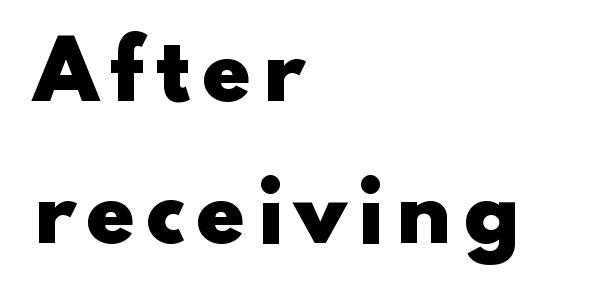
The image shows 79 px heavy, wide sans-serif type, upright; set left-aligned, line spacing 1.8x, not underlined; low stroke contrast and a small x-height.
